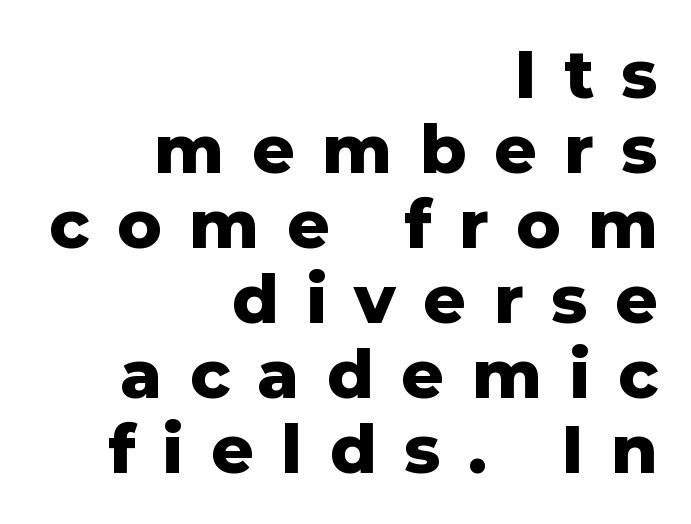
The image shows 67 px heavy sans-serif type, upright; set right-aligned, tight line spacing (1.12x), unusually wide letter spacing (+0.41 em), not underlined; low stroke contrast and a medium x-height.
